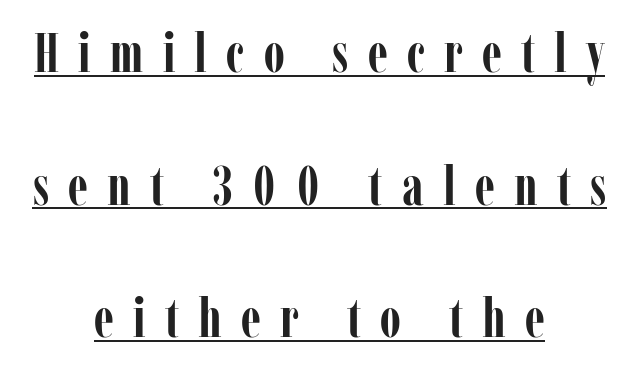
Q: Is the text bold? A: Yes.
Q: Is the text italic (slanted)? A: No, it is upright.
Q: Is the typeface a serif or a sans-serif typeface? A: Serif.
Q: Is the text underlined? A: Yes.
Q: How is the paragraph aligned? A: Centered.
Q: Is the spacing between letters normal or unusually wide? A: Unusually wide.
Q: Is the spacing between lines tight, normal or loose? A: Loose.
Q: Width (condensed, normal, or wide)? A: Condensed.
Q: Stroke contrast? A: Low.
Q: x-height? A: Medium.
Q: Monospaced? A: No.
